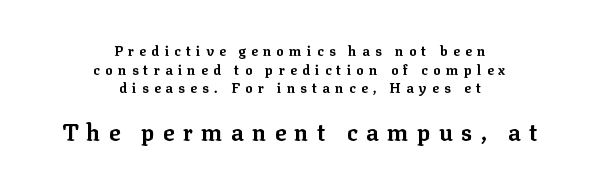
Does the lettering tilt? It doesn't — this is upright. This rendering uses center alignment, leaving both contours irregular but symmetric. The line-height multiplier appears to be the usual default. The later block is typeset at a bigger size than the earlier block. In terms of weight, the rendering is a true, heavy bold.
